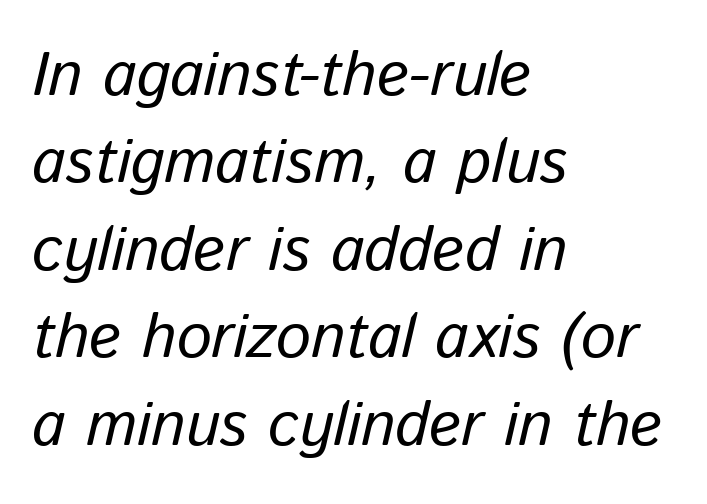
{"italic": "yes", "lean": "right", "slant_degrees": 13, "width": "normal", "stroke_contrast": "low", "x_height": "medium", "monospaced": "no", "underline": "no", "align": "left", "line_spacing": "normal", "line_spacing_ratio": 1.41, "letter_spacing": "normal", "letter_spacing_em": 0.0, "glyph_px": 62}
